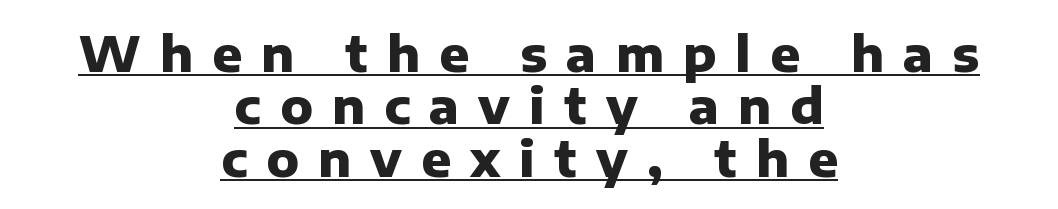
Tracking value appears strongly positive — letters spread wide. Weight: bold. This sample has the flowing, uneven cadence of proportional lettering. Caption: multi-line text, centered on the measure. Designer's note — italics off, roman on. Does a line run under the words? Yes, clearly.
